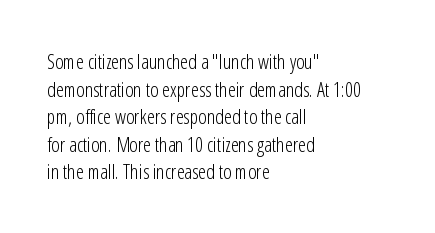
This rendering leaves character spacing at its baseline value. These lines stack with their left ends in a neat column. Reading down the column, the eye jumps a familiar distance to each next line. Stroke mass is kept to a normal reading level or below. Unlike italic type, these characters show no tilt at all. No word sits above an underline.
